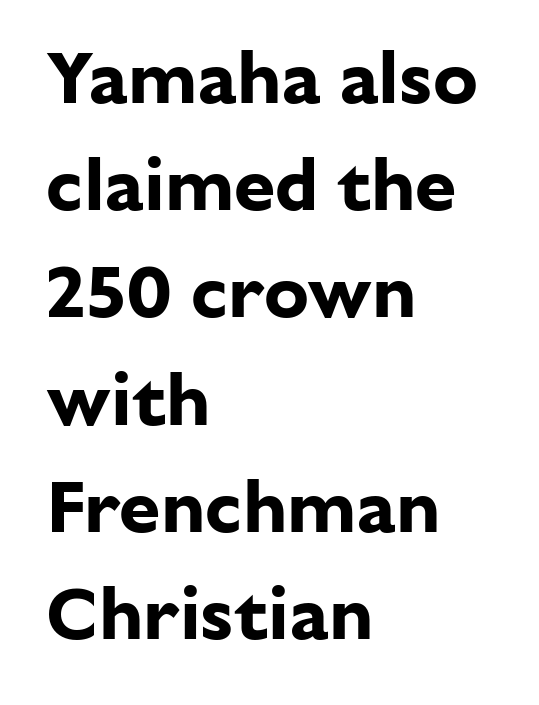
Any mark beneath the type? The region is blank. The rendering uses a moderate line-height, typical for paragraphs. Is the block centered? No — it sits flush against the left margin. Rendered with straight, roman letterforms.
